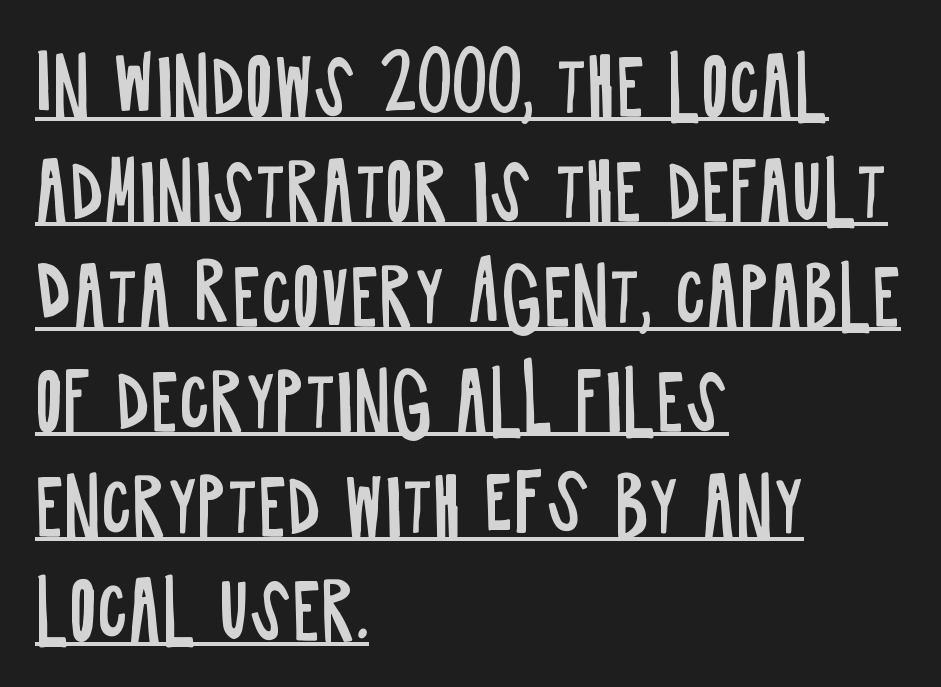
Evenly set lines give the paragraph a standard silhouette. The letters stand straight up with perfectly vertical stems. The glyphs are accompanied by a horizontal stroke just below them. Varying glyph widths throughout — classic text-font behaviour. Spacing between characters is what you'd get straight out of the box. The text block is weighted toward the left margin, trailing off unevenly rightward.
